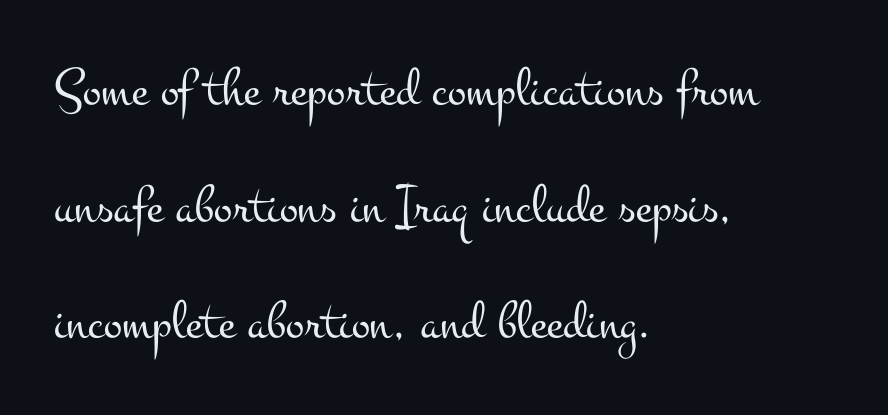
Proportional: the letters do not fall into vertical columns. You could call the tracking neutral — neither tight nor loose. The leading is generous, giving the passage an open texture.
